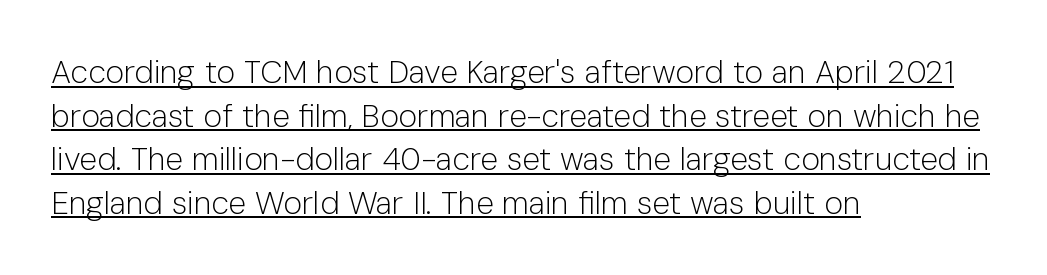
These lines are composed in type without serifs. Italic: no, the glyphs are upright roman. Do the characters align in a grid? No, the font is proportional. Each stroke keeps to a modest, everyday thickness or less. Layout note: lines flush left. Regular leading.
